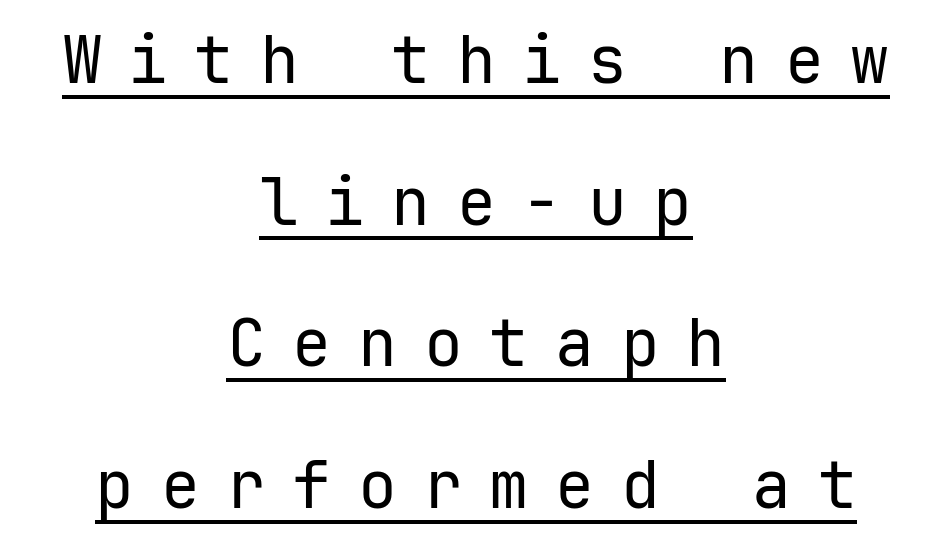
Q: Is the text bold? A: No.
Q: Is the text italic (slanted)? A: No, it is upright.
Q: Is the typeface a serif or a sans-serif typeface? A: Sans-serif.
Q: Is the text underlined? A: Yes.
Q: How is the paragraph aligned? A: Centered.
Q: Is the spacing between letters normal or unusually wide? A: Unusually wide.
Q: Is the spacing between lines tight, normal or loose? A: Loose.
Q: Width (condensed, normal, or wide)? A: Normal.
Q: Stroke contrast? A: Low.
Q: x-height? A: Medium.
Q: Monospaced? A: Yes.
